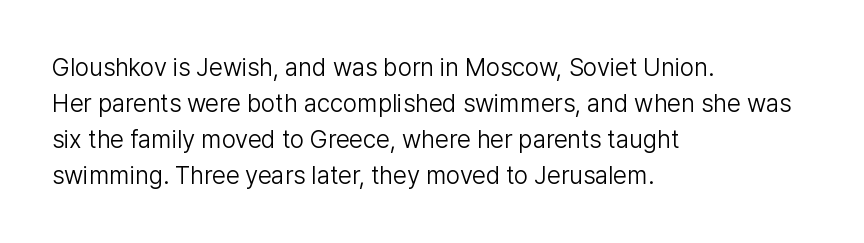
The rendering anchors every line to the left-hand side. Words appear dense and cohesive because spacing is normal. Does the leading feel generous? No, just average. A quiet, ordinary-to-light weight characterises the typeface.
